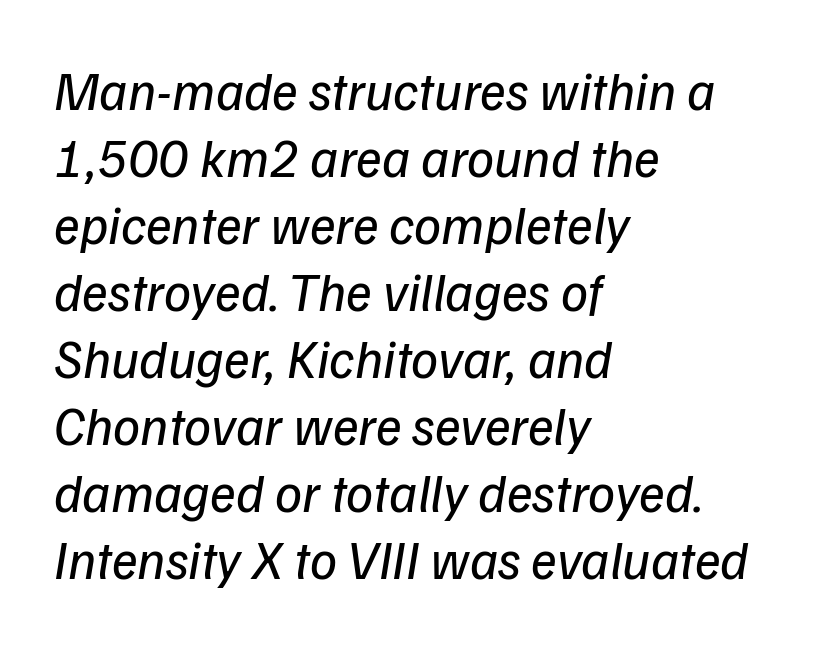
Left-aligned paragraph, ragged on the right. Each stroke keeps to a modest, everyday thickness or less. Look at the tracking — it's just the regular setting, nothing added. Character widths vary here, with narrow letters taking less room than wide ones. Serifs: no, the terminals of the letterforms are clean.
